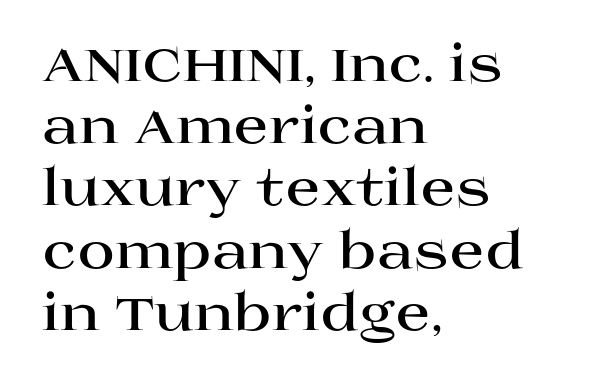
The image shows 51 px bold, wide serif type, upright; set left-aligned, line spacing 1.22x, normal letter spacing, not underlined; high stroke contrast and a large x-height.
